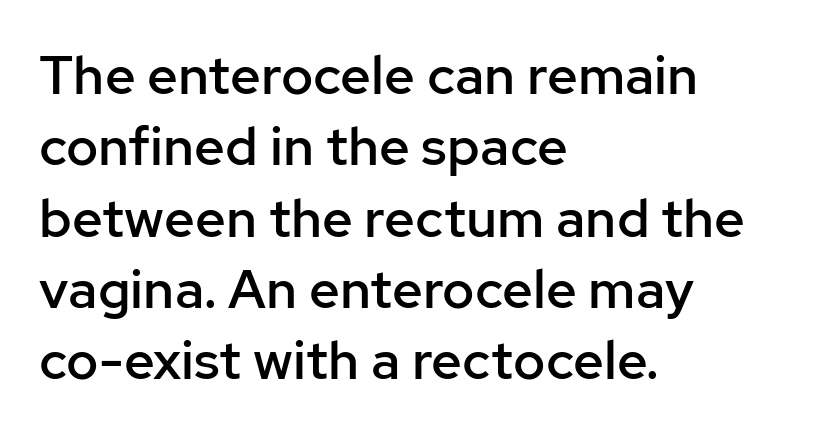
The image shows 54 px semibold sans-serif type, upright; set left-aligned, normal line spacing (1.32x), normal letter spacing, not underlined; low stroke contrast and a medium x-height.
